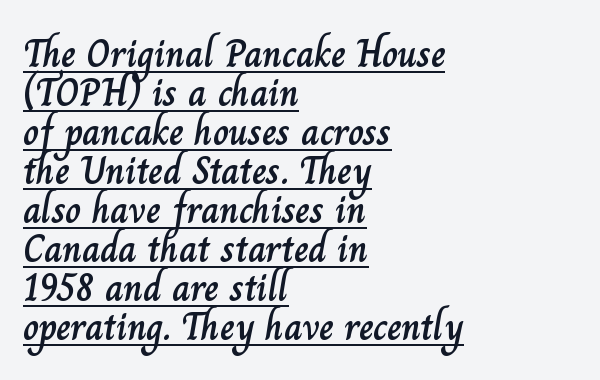
The vertical gap from one line to the next is small. Tracking value appears to be zero — textbook default spacing. Reading down the block, your eye returns to a fixed left position each line. Here the designer chose a conventional face with non-uniform glyph widths. Notice how a bar underscores the lettering throughout.
